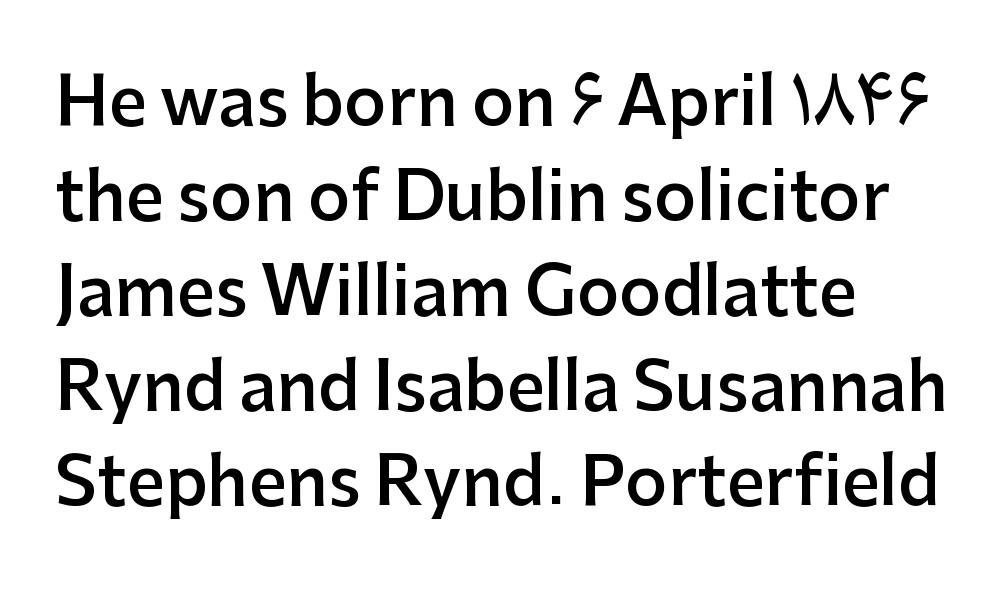
The image shows 66 px semibold sans-serif type, upright; set left-aligned, normal line spacing (1.44x), normal letter spacing, not underlined; low stroke contrast and a medium x-height.
